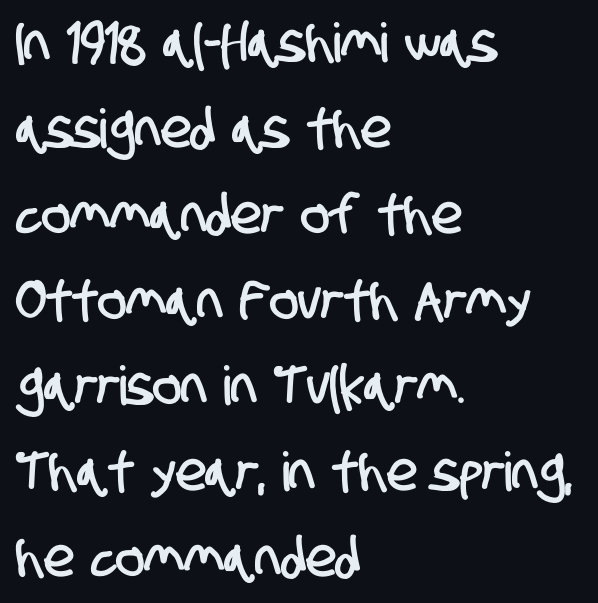
The lines in this sample share a left origin and differ only in where they stop. Compared with typical paragraphs, the rows here are spaced about the same. A typesetter would call this zero additional tracking. Observe the absence of serifs on each vertical stroke in this sample. The face used here is proportionally spaced, like ordinary book or web type.
